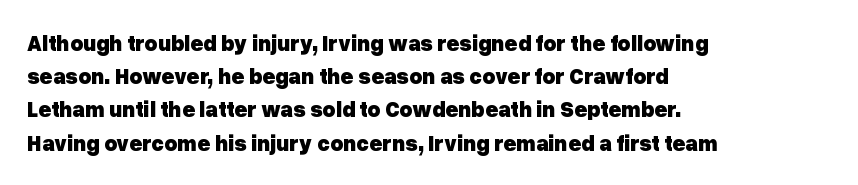
The image shows 22 px bold type, upright; set left-aligned, normal line spacing (1.51x), normal letter spacing, not underlined.
